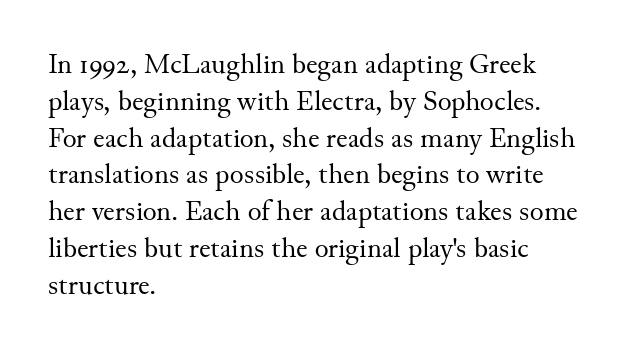
{"serif": "yes", "italic": "no", "bold": "no", "weight": "regular", "width": "normal", "stroke_contrast": "medium", "x_height": "small", "monospaced": "no", "underline": "no", "align": "left", "line_spacing": "normal", "line_spacing_ratio": 1.27, "letter_spacing": "normal", "letter_spacing_em": 0.0, "glyph_px": 29}
